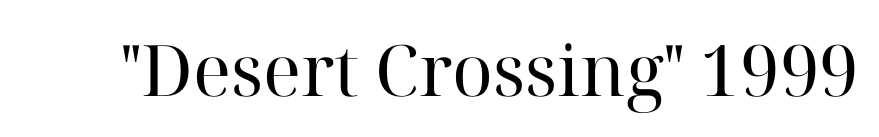
The gap between lines stays unmarked. Students, note that the glyphs here touch the page at normal intervals. The passage shown is typeset with a serif family. A quiet, ordinary-to-light weight characterises the typeface. Italic? Not at all — the glyphs are vertical.
